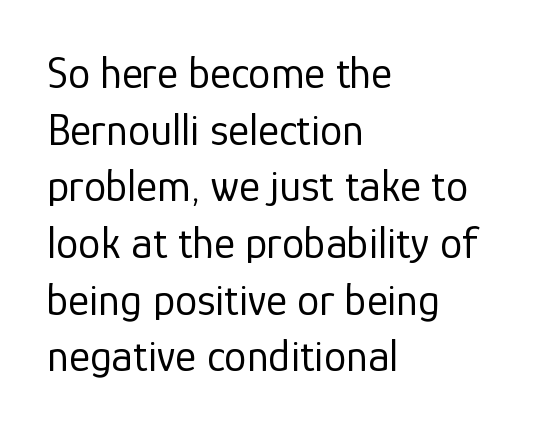
{"serif": "no", "italic": "no", "bold": "no", "weight": "regular", "width": "normal", "stroke_contrast": "low", "x_height": "medium", "monospaced": "no", "underline": "no", "align": "left", "line_spacing": "normal", "line_spacing_ratio": 1.26, "letter_spacing": "normal", "letter_spacing_em": 0.0, "glyph_px": 45}
